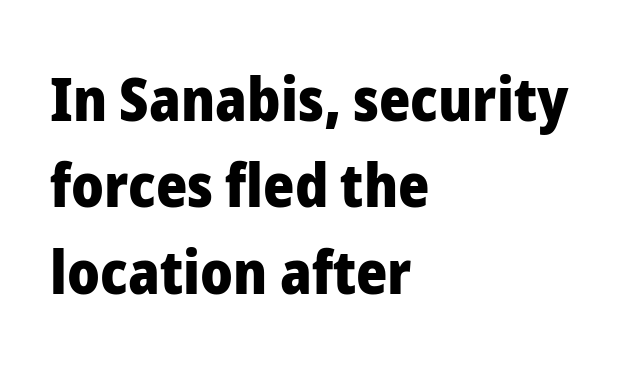
Q: Is the text bold? A: Yes.
Q: Is the text italic (slanted)? A: No, it is upright.
Q: Is the typeface a serif or a sans-serif typeface? A: Sans-serif.
Q: Is the text underlined? A: No.
Q: How is the paragraph aligned? A: Left-aligned.
Q: Is the spacing between letters normal or unusually wide? A: Normal.
Q: Is the spacing between lines tight, normal or loose? A: Normal.
Q: Width (condensed, normal, or wide)? A: Normal.
Q: Stroke contrast? A: Low.
Q: x-height? A: Medium.
Q: Monospaced? A: No.
